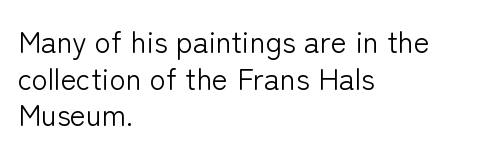
{"serif": "no", "italic": "no", "bold": "no", "weight": "light", "width": "normal", "stroke_contrast": "low", "x_height": "medium", "monospaced": "no", "underline": "no", "align": "left", "line_spacing_ratio": 1.22, "letter_spacing": "normal", "letter_spacing_em": 0.0, "glyph_px": 30}
